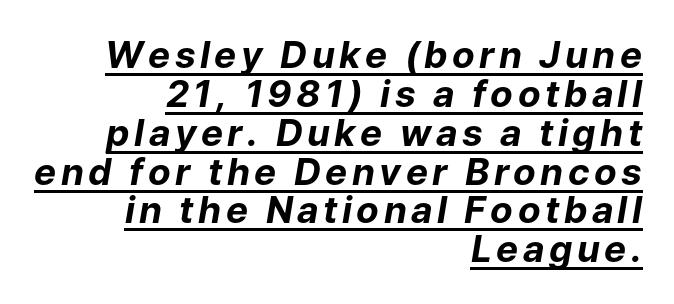
{"italic": "yes", "lean": "right", "slant_degrees": 9, "bold": "yes", "weight": "bold", "width": "normal", "stroke_contrast": "low", "x_height": "medium", "monospaced": "no", "underline": "yes", "align": "right", "line_spacing": "tight", "line_spacing_ratio": 1.05, "glyph_px": 37}
